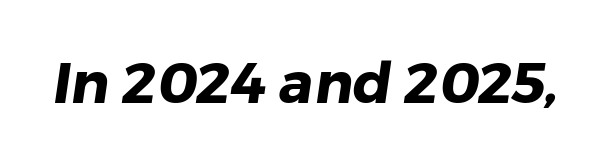
The image shows 57 px heavy sans-serif type; set normal letter spacing, not underlined; low stroke contrast and a medium x-height.
